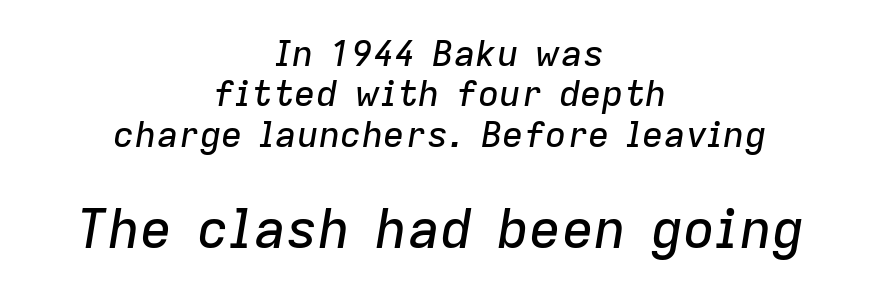
You can tell it's italic because the verticals aren't actually vertical. Short and long lines alike share a common midpoint. The glyphs are unaccompanied by any horizontal stroke below them. Think of a printed novel: that variable character pitch is what you see here.
